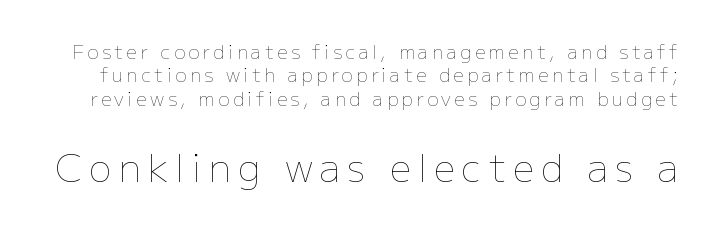
Q: Is the text bold? A: No.
Q: Is the text italic (slanted)? A: No, it is upright.
Q: Is the text underlined? A: No.
Q: Which block of text is set in a larger size, the first (top) or the second (bottom)? A: The second (bottom) one.
Q: Width (condensed, normal, or wide)? A: Normal.
Q: Stroke contrast? A: Low.
Q: x-height? A: Medium.
Q: Monospaced? A: No.
